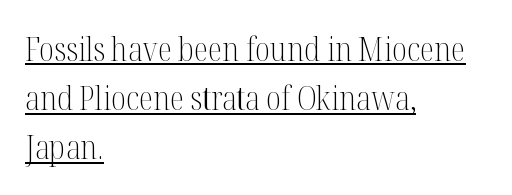
The image shows 33 px light, condensed serif type, upright; set left-aligned, normal line spacing (1.49x), normal letter spacing, underlined; medium stroke contrast and a medium x-height.
